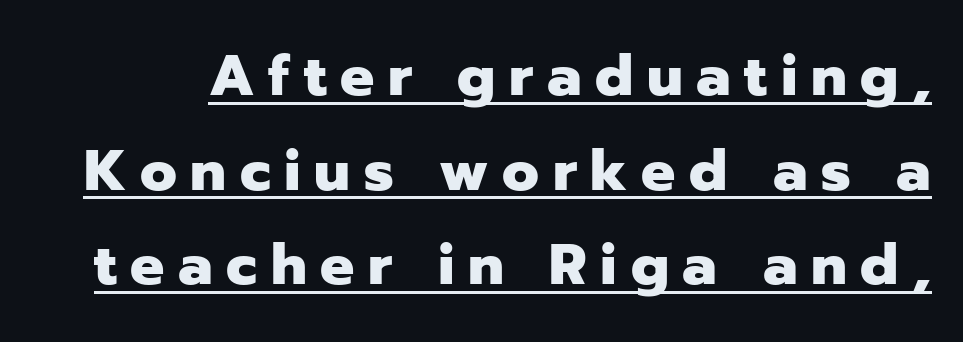
{"serif": "no", "italic": "no", "bold": "yes", "weight": "heavy", "width": "normal", "stroke_contrast": "low", "x_height": "medium", "monospaced": "no", "underline": "yes", "line_spacing": "normal", "line_spacing_ratio": 1.66, "letter_spacing": "wide", "letter_spacing_em": 0.24, "glyph_px": 57}
